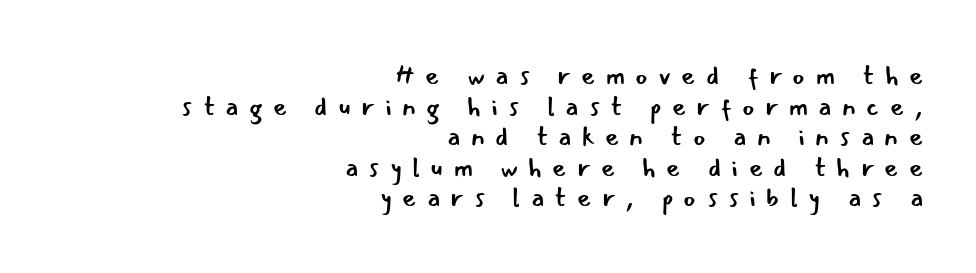
{"italic": "no", "bold": "no", "underline": "no", "align": "right", "line_spacing": "tight", "line_spacing_ratio": 1.13, "letter_spacing": "wide", "letter_spacing_em": 0.38, "glyph_px": 27}
